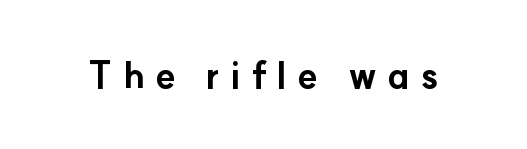
{"serif": "no", "italic": "no", "bold": "yes", "weight": "bold", "width": "normal", "stroke_contrast": "low", "x_height": "small", "monospaced": "no", "underline": "no", "letter_spacing": "wide", "letter_spacing_em": 0.28, "glyph_px": 37}
